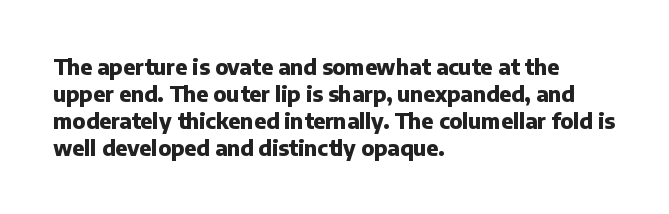
Which margin do the lines hug? The left one — the right edge is uneven. The foot of each line stays bare and open. Strokes here are thick enough to call this a true bold. Does the lettering tilt? It doesn't — this is upright. You could call the tracking neutral — neither tight nor loose. Interline gaps are of average width in this sample.
